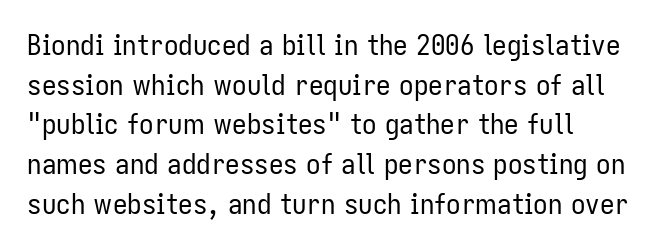
The glyphs in this specimen are sans serif. In terms of letterspacing, this is plain default setting. The zone under the glyphs is completely vacant. Every row of glyphs begins at an identical x-position on the left. A typesetter would call this leading conventional body-copy spacing.
